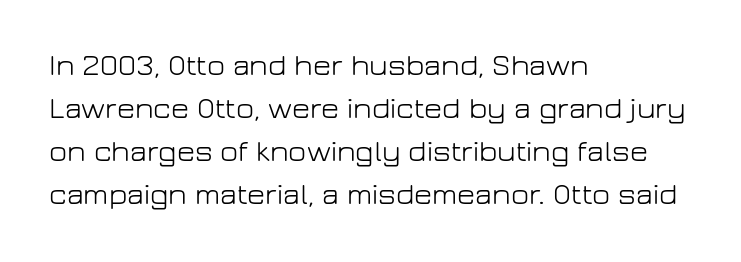
{"serif": "no", "italic": "no", "bold": "no", "weight": "light", "width": "normal", "stroke_contrast": "low", "x_height": "medium", "monospaced": "no", "underline": "no", "align": "left", "line_spacing": "normal", "line_spacing_ratio": 1.39, "letter_spacing": "normal", "letter_spacing_em": 0.0, "glyph_px": 31}
